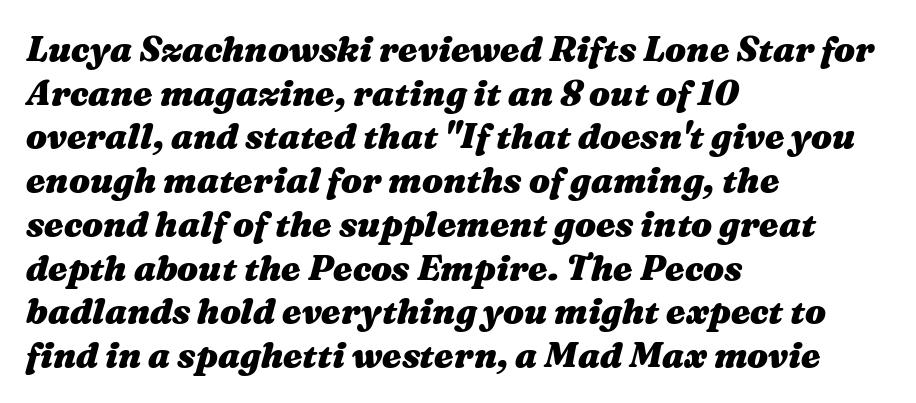
The image shows 35 px heavy, wide type, italic (leaning right); set left-aligned, normal line spacing (1.25x), normal letter spacing, not underlined; medium stroke contrast and a medium x-height.
